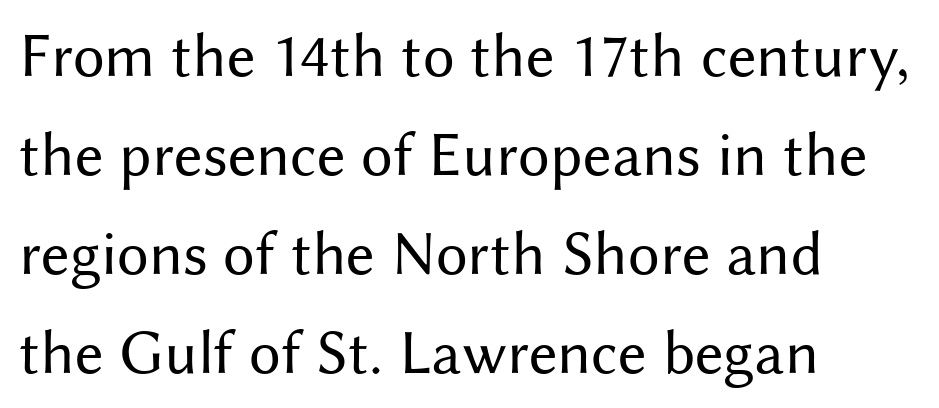
Q: Is the text bold? A: No.
Q: Is the text italic (slanted)? A: No, it is upright.
Q: Is the typeface a serif or a sans-serif typeface? A: Sans-serif.
Q: Is the text underlined? A: No.
Q: How is the paragraph aligned? A: Left-aligned.
Q: Is the spacing between letters normal or unusually wide? A: Normal.
Q: Is the spacing between lines tight, normal or loose? A: Normal.
Q: Width (condensed, normal, or wide)? A: Normal.
Q: Stroke contrast? A: Medium.
Q: x-height? A: Medium.
Q: Monospaced? A: No.
